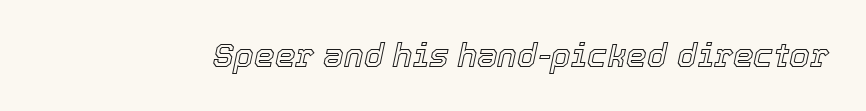
The image shows 33 px text type, italic (leaning right); set normal letter spacing, not underlined; a medium x-height.
